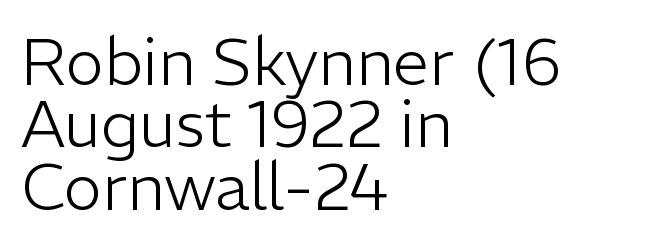
{"serif": "no", "italic": "no", "bold": "no", "weight": "light", "width": "normal", "stroke_contrast": "low", "x_height": "medium", "monospaced": "no", "underline": "no", "align": "left", "line_spacing": "tight", "line_spacing_ratio": 0.96, "letter_spacing": "normal", "letter_spacing_em": 0.0, "glyph_px": 65}
